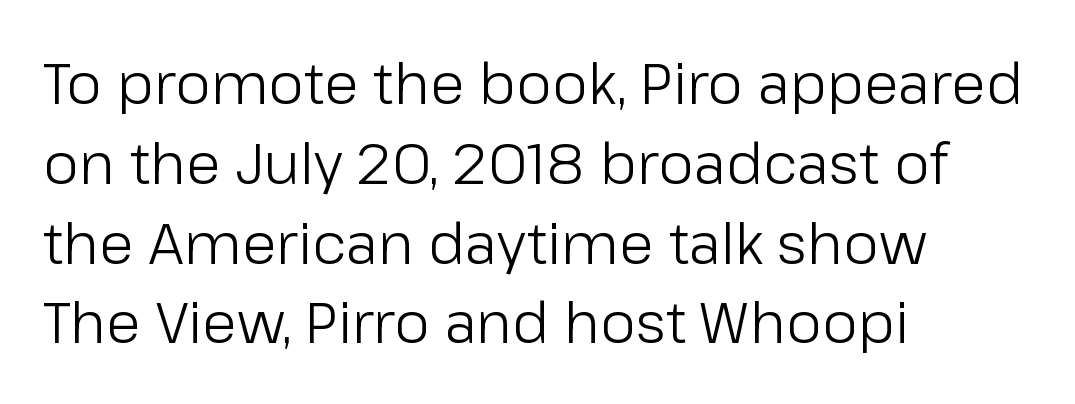
A quiet, ordinary-to-light weight characterises the typeface. The vertical gap from one line to the next is medium. The ragged edge is on the right, which tells us the setting is flush left. Here the glyphs are tracked normally, forming tight word shapes.
